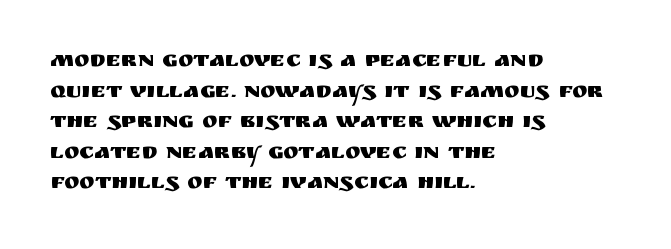
Q: Is the text italic (slanted)? A: No, it is upright.
Q: Is the text underlined? A: No.
Q: How is the paragraph aligned? A: Left-aligned.
Q: Is the spacing between letters normal or unusually wide? A: Normal.
Q: Is the spacing between lines tight, normal or loose? A: Normal.
